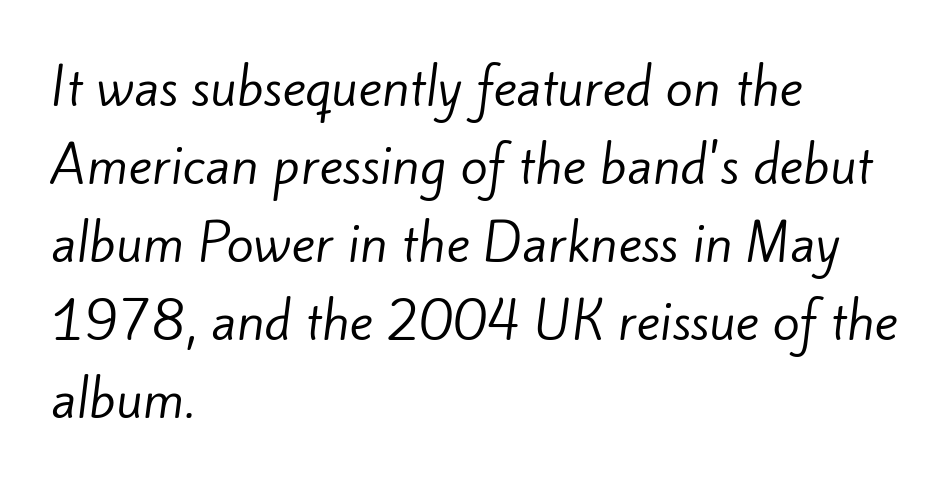
Leading: standard. The passage shown has conventional tracking throughout. Check under the words: just untouched page. Weight: not bold — regular or lighter.
